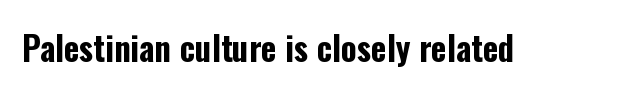
Q: Is the text bold? A: Yes.
Q: Is the text italic (slanted)? A: No, it is upright.
Q: Is the typeface a serif or a sans-serif typeface? A: Sans-serif.
Q: Is the text underlined? A: No.
Q: Is the spacing between letters normal or unusually wide? A: Normal.
Q: Width (condensed, normal, or wide)? A: Condensed.
Q: Stroke contrast? A: Low.
Q: x-height? A: Medium.
Q: Monospaced? A: No.
